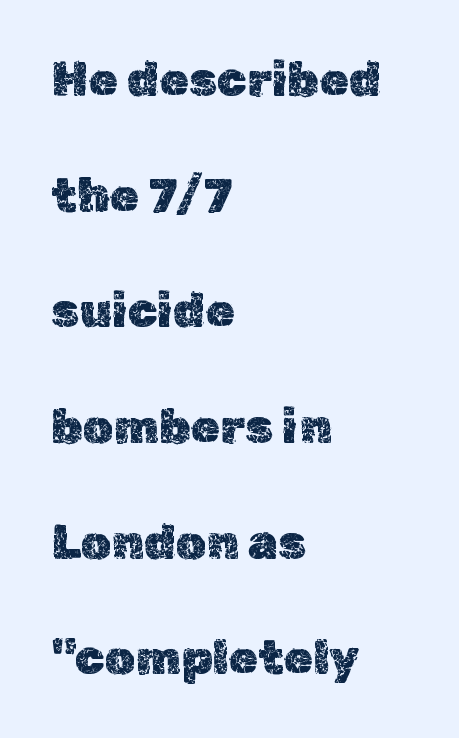
{"italic": "no", "width": "normal", "x_height": "medium", "monospaced": "no", "underline": "no", "align": "left", "line_spacing": "loose", "line_spacing_ratio": 2.41, "letter_spacing": "normal", "letter_spacing_em": 0.0, "glyph_px": 48}
